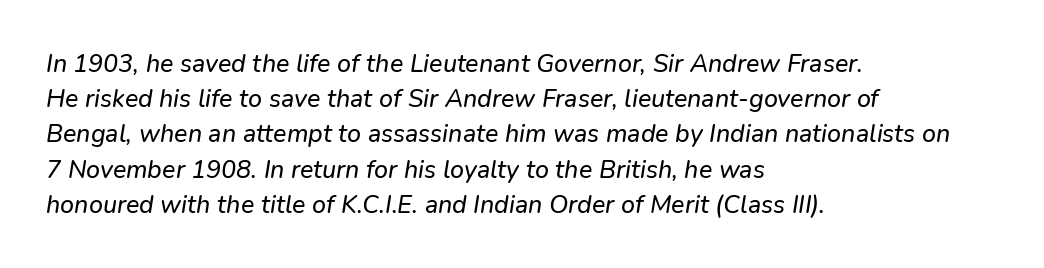
Notice how the passage keeps a crisp vertical edge on the left only. Glance below the letters and you will spot only blank space. Letter spacing: default. One glance says typical: line gaps are just what's usual.
